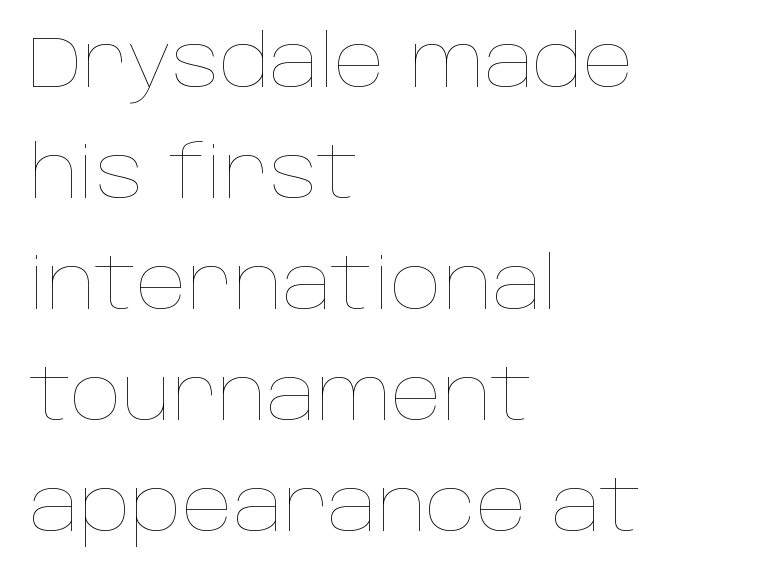
The image shows 72 px thin type, upright; set left-aligned, normal line spacing (1.54x), normal letter spacing, not underlined; low stroke contrast and a large x-height.
